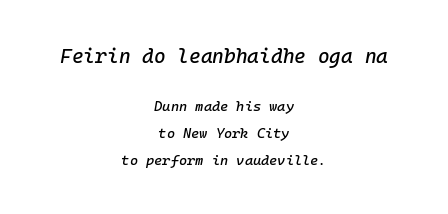
The image shows 20 px text type, italic (leaning right); set centered, loose line spacing (1.92x), normal letter spacing, not underlined; the first (top) block is 1.43x larger.
